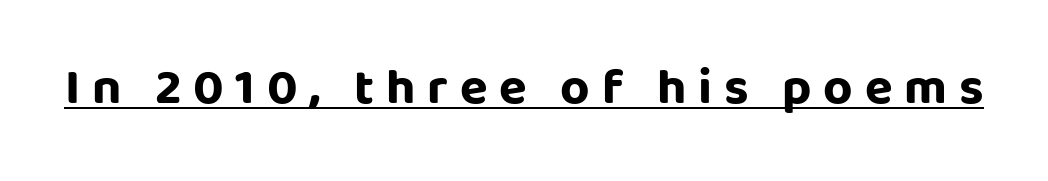
The image shows 51 px bold sans-serif type, upright; set unusually wide letter spacing (+0.23 em), underlined; low stroke contrast and a large x-height.
